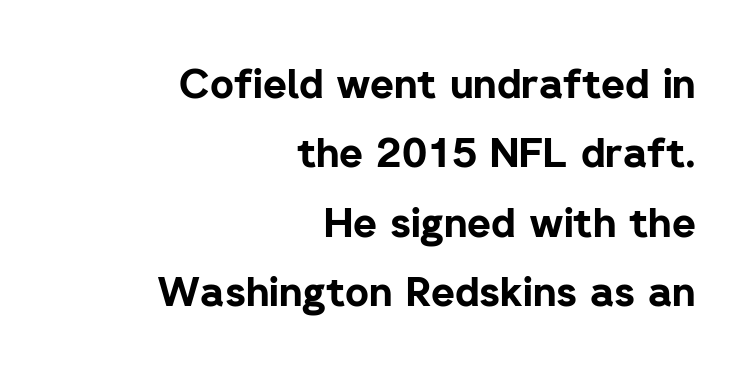
Q: Is the text bold? A: Yes.
Q: Is the text italic (slanted)? A: No, it is upright.
Q: Is the typeface a serif or a sans-serif typeface? A: Sans-serif.
Q: Is the text underlined? A: No.
Q: How is the paragraph aligned? A: Right-aligned.
Q: Is the spacing between letters normal or unusually wide? A: Normal.
Q: Is the spacing between lines tight, normal or loose? A: Normal.
Q: Width (condensed, normal, or wide)? A: Normal.
Q: Stroke contrast? A: Low.
Q: x-height? A: Medium.
Q: Monospaced? A: No.
